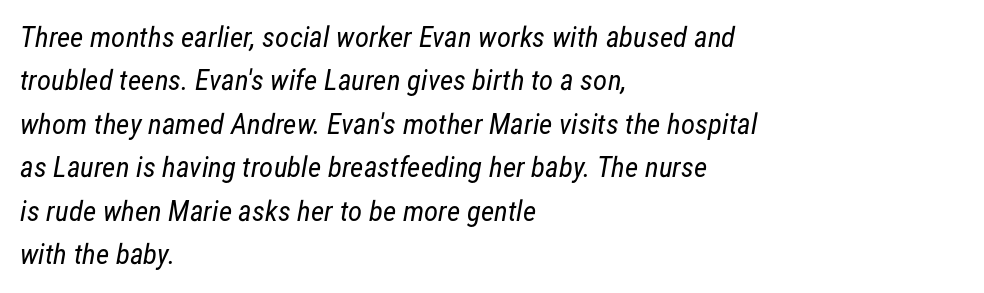
{"serif": "no", "bold": "no", "weight": "regular", "width": "condensed", "stroke_contrast": "low", "x_height": "medium", "monospaced": "no", "underline": "no", "align": "left", "line_spacing": "normal", "line_spacing_ratio": 1.5, "letter_spacing": "normal", "letter_spacing_em": 0.0, "glyph_px": 29}
